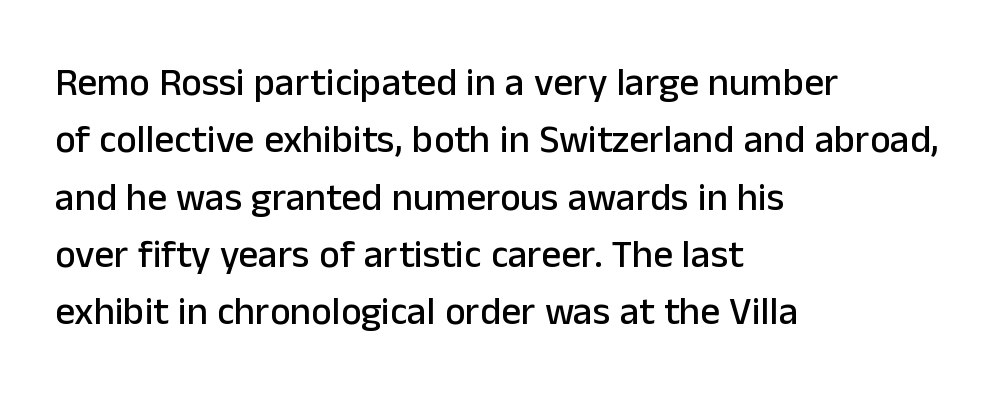
Unlike a traditional serif, this face leaves its strokes unadorned. Does the lettering tilt? It doesn't — this is upright. Is the block centered? No — it sits flush against the left margin. The foot of each line stays bare and open. Reading down the column, the eye jumps a familiar distance to each next line. Tracking value appears to be zero — textbook default spacing.
